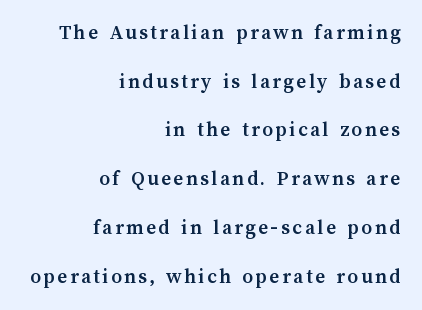
The image shows 21 px bold type, upright; set right-aligned, loose line spacing (2.32x), not underlined.
